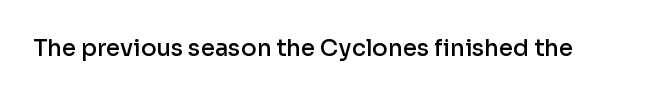
{"italic": "no", "bold": "semi", "underline": "no", "letter_spacing": "normal", "letter_spacing_em": 0.0, "glyph_px": 23}
